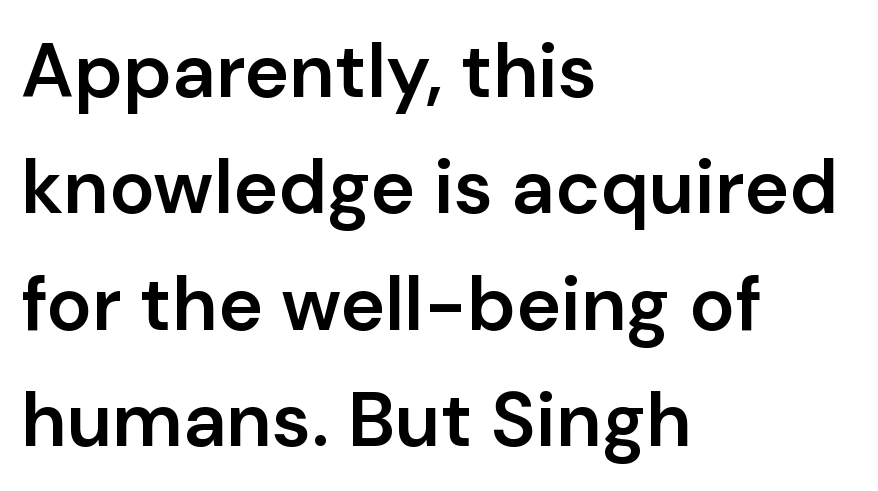
Observe the absence of serifs on each vertical stroke in this sample. This rendering leaves character spacing at its baseline value. Letters rest on an invisible, unmarked baseline. Does the copy run flush right? No — it runs flush left. This is moderately heavy type, rendered in semibold.
